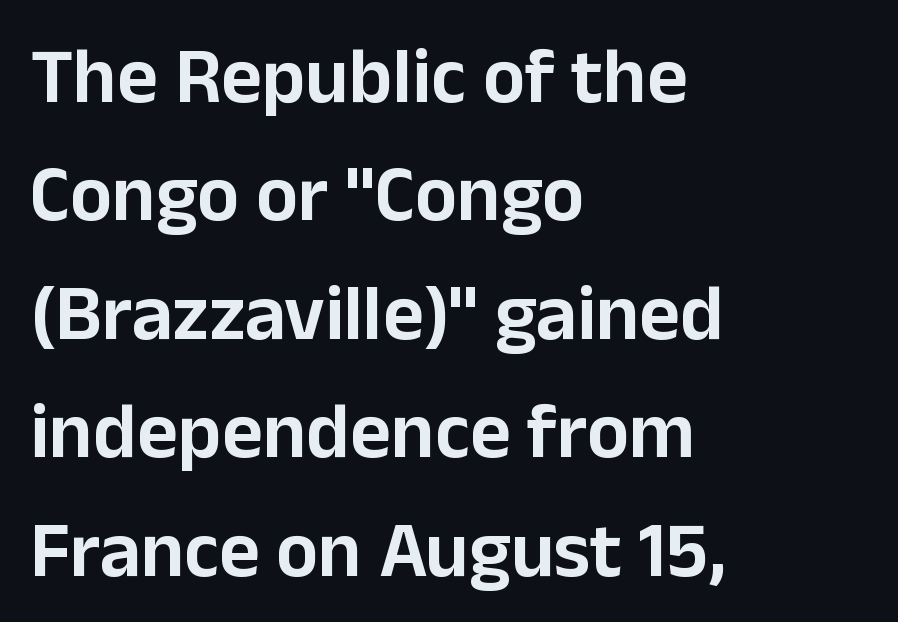
The image shows 79 px sans-serif type, upright; set left-aligned, normal line spacing (1.5x), normal letter spacing, not underlined; low stroke contrast and a medium x-height.
